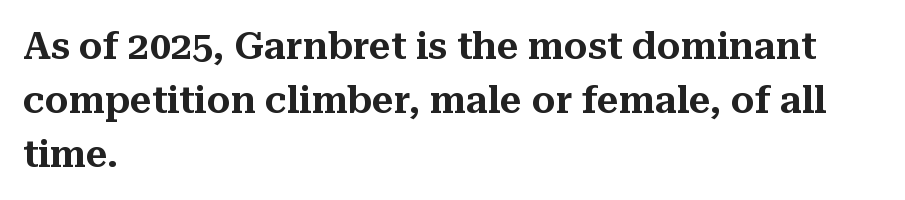
Classification — serif. It's the straight-up-and-down kind of type. The specimen omits any rule beneath the text block's lines. The setting favours the left margin, as ordinary paragraphs usually do. Between one letter and the next there's only the usual sliver of space. Note the varied advance widths — an 'i' is clearly narrower than an 'm'.
